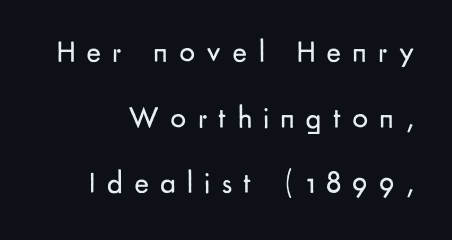
{"serif": "no", "italic": "no", "bold": "no", "weight": "regular", "width": "normal", "stroke_contrast": "low", "x_height": "small", "monospaced": "no", "underline": "no", "line_spacing": "loose", "line_spacing_ratio": 2.12, "letter_spacing": "wide", "letter_spacing_em": 0.36, "glyph_px": 31}
